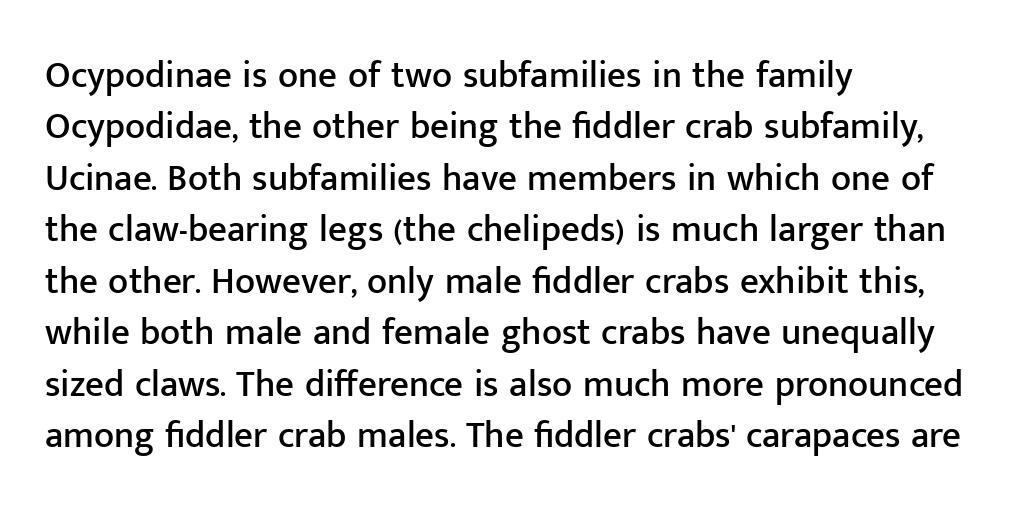
Honestly, the letter spacing is just normal — you wouldn't notice it. The specimen reads as upright at a glance. Beneath every word, the page is bare. Horizontally, the lines are justified to the leading edge only. The designer went with a sans here, leaving each stem footless. The passage shown is typed in a proportional face where columns would drift.
